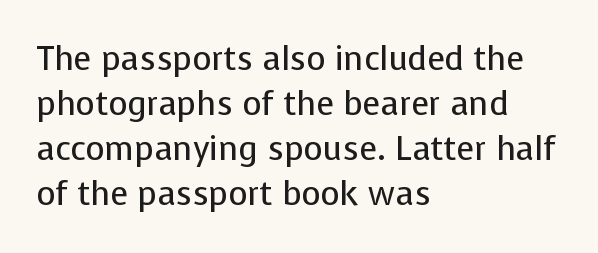
Q: Is the text bold? A: No.
Q: Is the text italic (slanted)? A: No, it is upright.
Q: Is the typeface a serif or a sans-serif typeface? A: Sans-serif.
Q: Is the text underlined? A: No.
Q: How is the paragraph aligned? A: Left-aligned.
Q: Is the spacing between letters normal or unusually wide? A: Normal.
Q: Is the spacing between lines tight, normal or loose? A: Normal.
Q: Width (condensed, normal, or wide)? A: Normal.
Q: Stroke contrast? A: Low.
Q: x-height? A: Medium.
Q: Monospaced? A: No.
